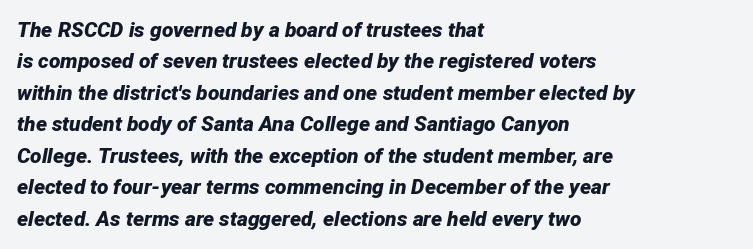
Q: Is the text bold? A: Yes.
Q: Is the text italic (slanted)? A: Yes, it leans right by about 12 degrees.
Q: Is the text underlined? A: No.
Q: How is the paragraph aligned? A: Left-aligned.
Q: Is the spacing between letters normal or unusually wide? A: Normal.
Q: Is the spacing between lines tight, normal or loose? A: Normal.
